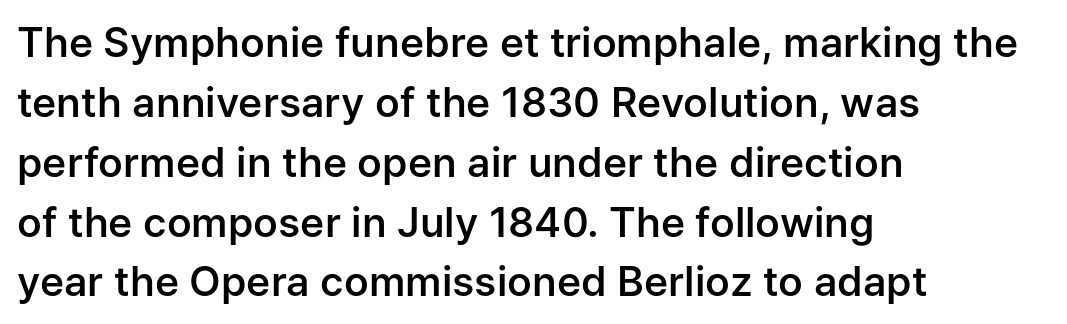
The image shows 41 px semibold sans-serif type, upright; set left-aligned, normal line spacing (1.46x), normal letter spacing, not underlined; low stroke contrast and a medium x-height.
